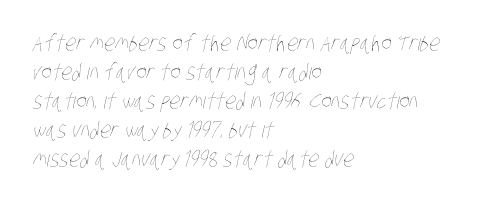
Rule under the text: the space is simply empty. There is no visible air inserted between adjacent glyphs. Summary of vertical rhythm: regular, with standard interline spacing. Bold? No — there's no thickening of the strokes. The typesetter chose a ragged-right arrangement here.
